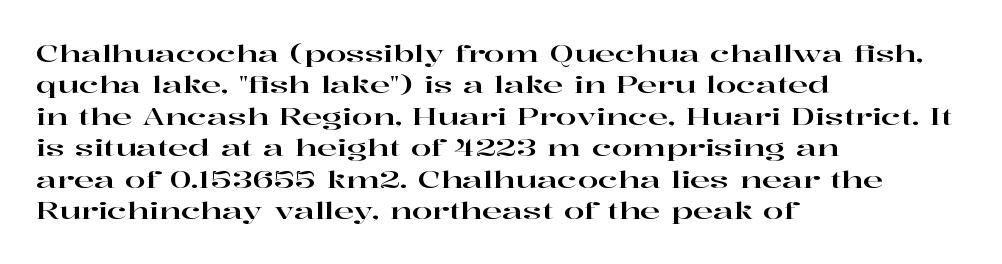
{"italic": "no", "underline": "no", "align": "left", "line_spacing": "normal", "line_spacing_ratio": 1.31, "letter_spacing": "normal", "letter_spacing_em": 0.0, "glyph_px": 24}
